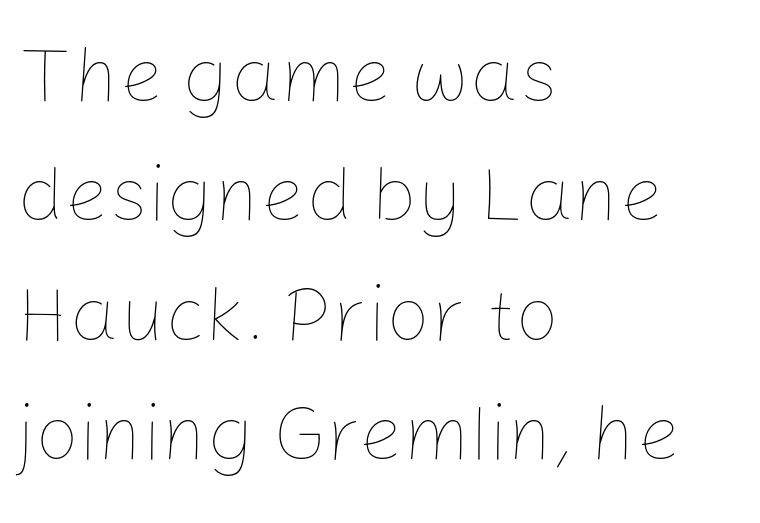
{"italic": "no", "bold": "no", "weight": "thin", "width": "normal", "stroke_contrast": "low", "x_height": "medium", "monospaced": "no", "underline": "no", "align": "left", "line_spacing": "normal", "line_spacing_ratio": 1.53, "letter_spacing": "normal", "letter_spacing_em": 0.0, "glyph_px": 78}
